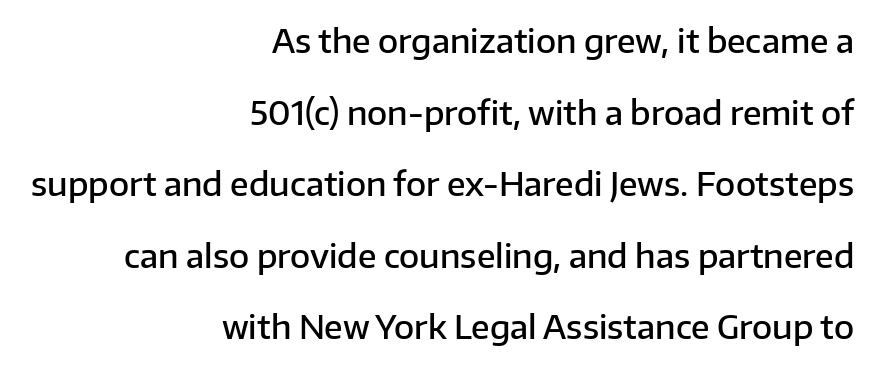
The image shows 33 px semibold sans-serif type, upright; set right-aligned, loose line spacing (2.17x), normal letter spacing, not underlined; low stroke contrast and a medium x-height.
